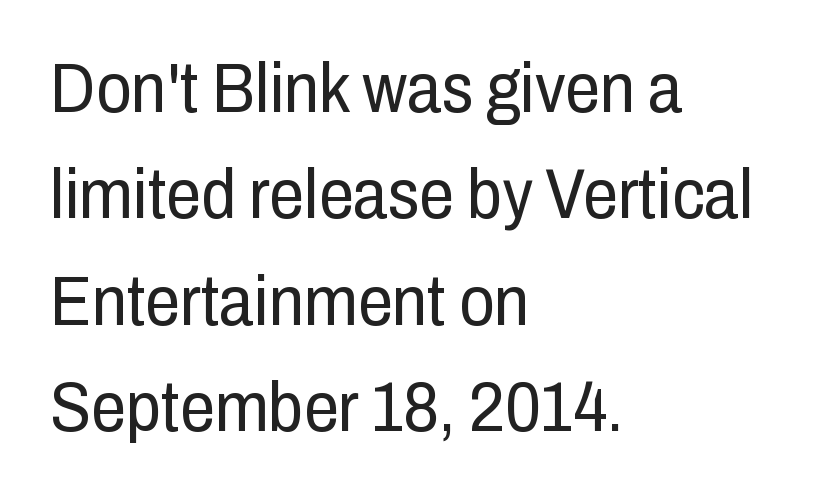
Notice how descenders clear the ascenders below comfortably — that's standard leading. In terms of posture, this sample is upright. The cut favours lightness, reaching ordinary text weight at its darkest. The setting favours the left margin, as ordinary paragraphs usually do. The rendering shows plain stroke endings on the letterforms — a sans-serif design.
